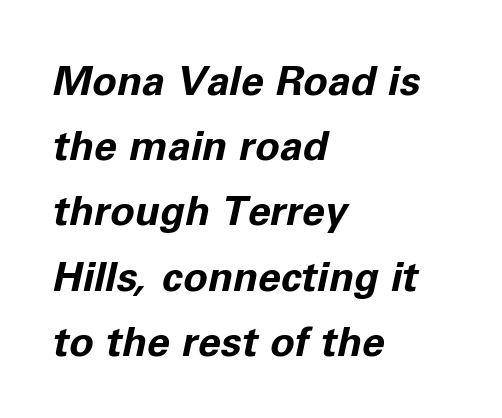
{"italic": "yes", "lean": "right", "slant_degrees": 11, "bold": "yes", "weight": "bold", "width": "normal", "stroke_contrast": "low", "x_height": "medium", "monospaced": "no", "underline": "no", "align": "left", "line_spacing": "normal", "line_spacing_ratio": 1.59, "letter_spacing": "normal", "letter_spacing_em": 0.0, "glyph_px": 41}
